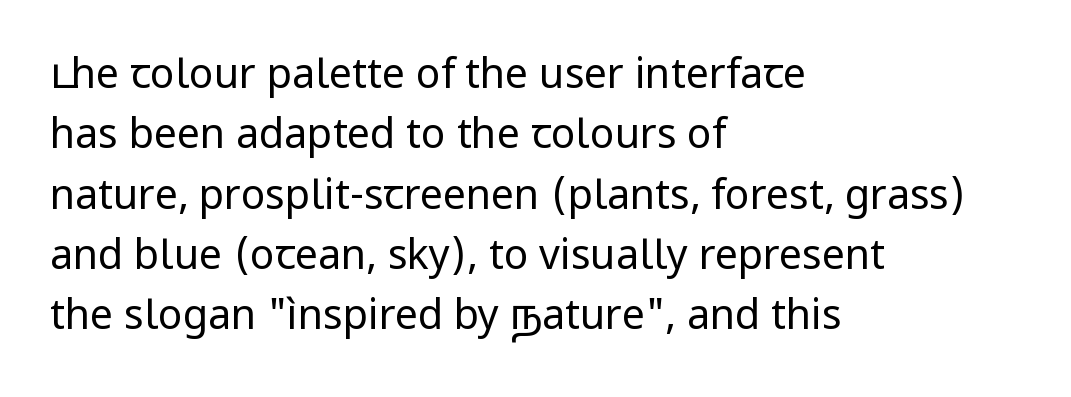
Q: Is the text bold? A: No.
Q: Is the text italic (slanted)? A: No, it is upright.
Q: Is the typeface a serif or a sans-serif typeface? A: Sans-serif.
Q: Is the text underlined? A: No.
Q: How is the paragraph aligned? A: Left-aligned.
Q: Is the spacing between letters normal or unusually wide? A: Normal.
Q: Is the spacing between lines tight, normal or loose? A: Normal.
Q: Width (condensed, normal, or wide)? A: Normal.
Q: Stroke contrast? A: Low.
Q: x-height? A: Medium.
Q: Monospaced? A: No.
